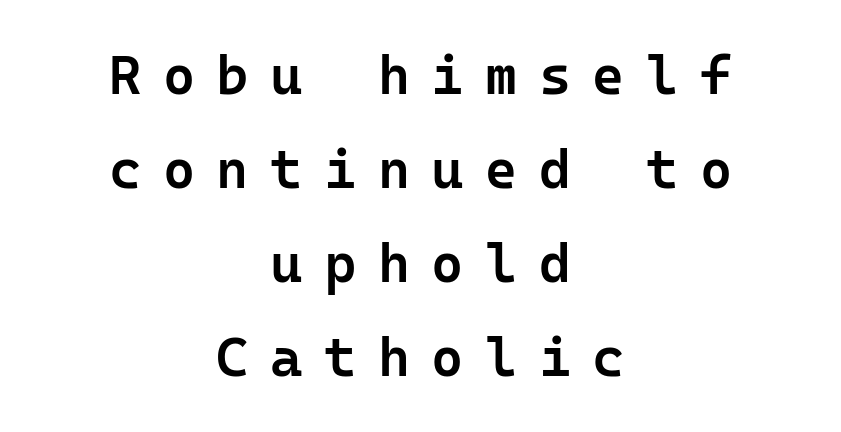
The image shows 55 px semibold sans-serif type, upright, monospaced; set centered, line spacing 1.71x, unusually wide letter spacing (+0.39 em), not underlined; low stroke contrast and a medium x-height.
